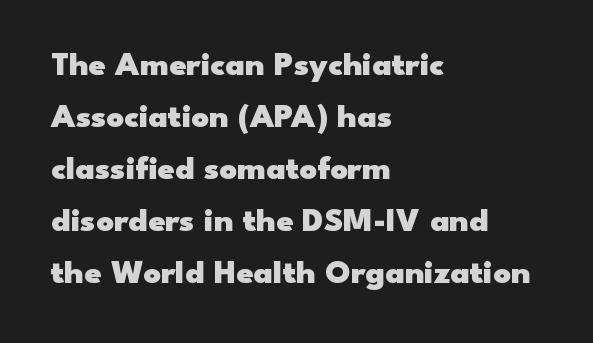
Q: Is the text bold? A: Yes.
Q: Is the text italic (slanted)? A: No, it is upright.
Q: Is the typeface a serif or a sans-serif typeface? A: Sans-serif.
Q: Is the text underlined? A: No.
Q: How is the paragraph aligned? A: Left-aligned.
Q: Is the spacing between letters normal or unusually wide? A: Normal.
Q: Is the spacing between lines tight, normal or loose? A: Normal.
Q: Width (condensed, normal, or wide)? A: Wide.
Q: Stroke contrast? A: Low.
Q: x-height? A: Small.
Q: Monospaced? A: No.
